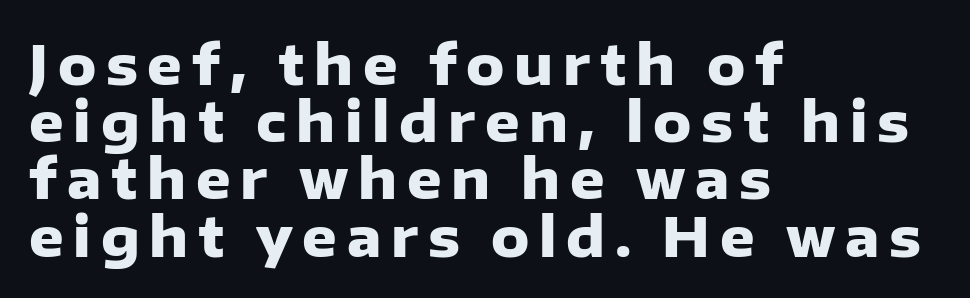
Q: Is the text bold? A: Yes.
Q: Is the text italic (slanted)? A: No, it is upright.
Q: Is the typeface a serif or a sans-serif typeface? A: Sans-serif.
Q: Is the text underlined? A: No.
Q: How is the paragraph aligned? A: Left-aligned.
Q: Is the spacing between lines tight, normal or loose? A: Tight.
Q: Width (condensed, normal, or wide)? A: Normal.
Q: Stroke contrast? A: Low.
Q: x-height? A: Medium.
Q: Monospaced? A: No.
